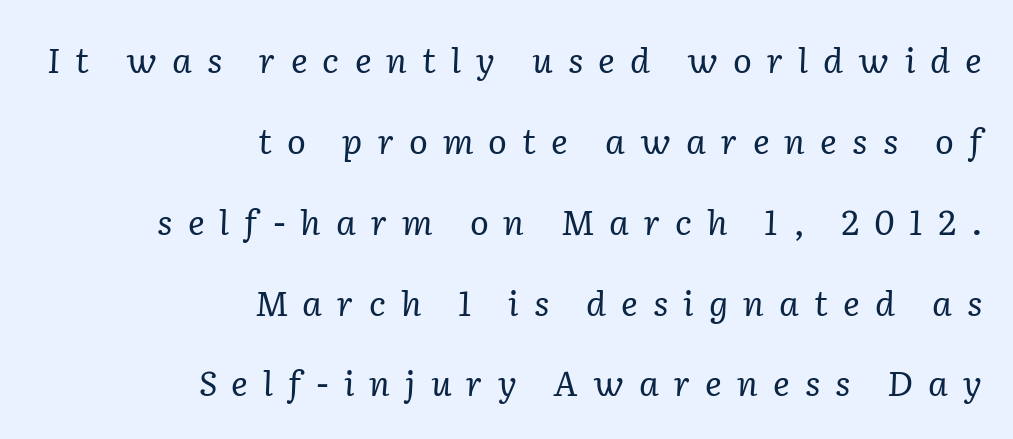
The image shows 35 px regular-weight serif type, italic (leaning right); set right-aligned, loose line spacing (2.31x), unusually wide letter spacing (+0.43 em), not underlined; low stroke contrast and a medium x-height.
